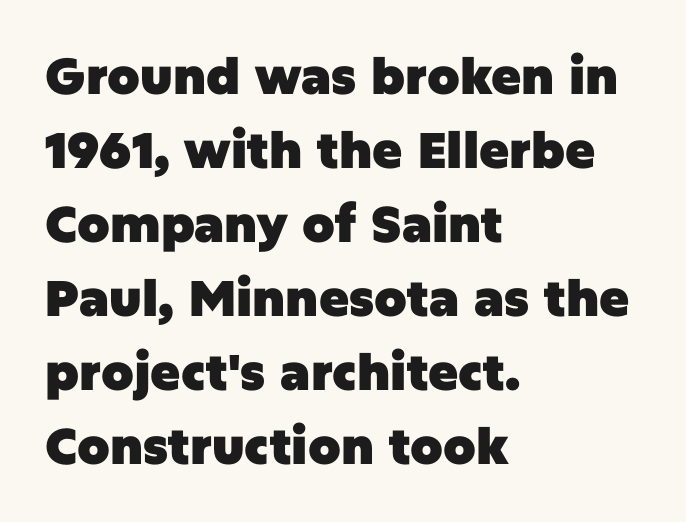
Q: Is the text bold? A: Yes.
Q: Is the text italic (slanted)? A: No, it is upright.
Q: Is the typeface a serif or a sans-serif typeface? A: Sans-serif.
Q: Is the text underlined? A: No.
Q: How is the paragraph aligned? A: Left-aligned.
Q: Is the spacing between letters normal or unusually wide? A: Normal.
Q: Is the spacing between lines tight, normal or loose? A: Normal.
Q: Width (condensed, normal, or wide)? A: Normal.
Q: Stroke contrast? A: Low.
Q: x-height? A: Large.
Q: Monospaced? A: No.
